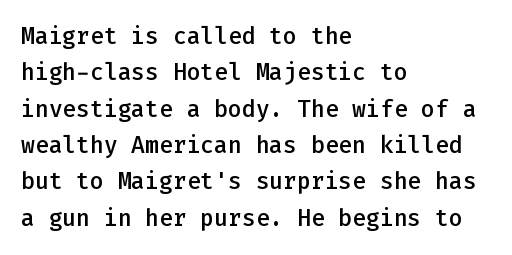
{"italic": "no", "bold": "semi", "underline": "no", "align": "left", "line_spacing": "normal", "line_spacing_ratio": 1.58, "letter_spacing": "normal", "letter_spacing_em": 0.0, "glyph_px": 23}
